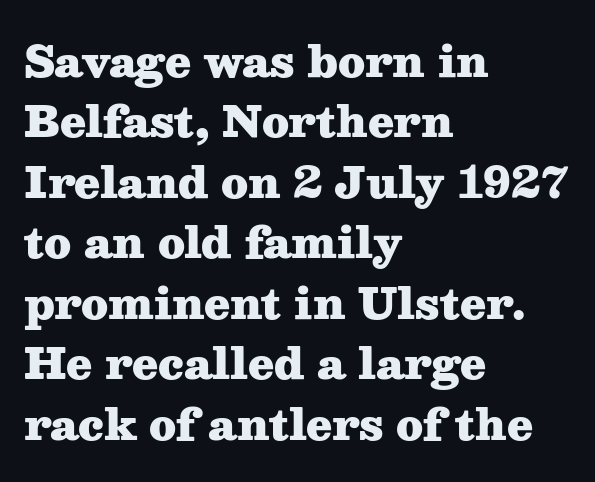
Is this a fixed-width face? No — the glyphs have proportional, varying widths. Old-style or modern, the face here clearly has serifs. Unlike italic type, these characters show no tilt at all. The area under the type is left untouched. What stands out about the letter spacing? Nothing — it is the standard amount.
